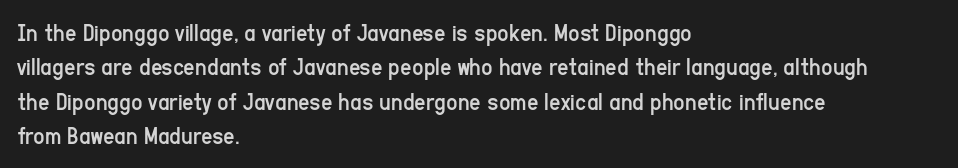
The image shows 25 px text type, upright; set left-aligned, normal line spacing (1.38x), normal letter spacing, not underlined.
